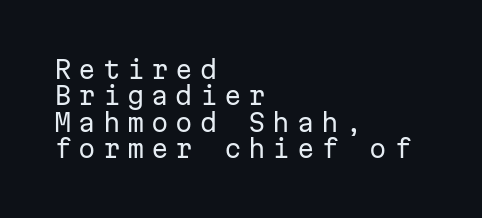
Q: Is the text bold? A: No.
Q: Is the text italic (slanted)? A: No, it is upright.
Q: Is the text underlined? A: No.
Q: How is the paragraph aligned? A: Left-aligned.
Q: Is the spacing between letters normal or unusually wide? A: Unusually wide.
Q: Is the spacing between lines tight, normal or loose? A: Tight.
